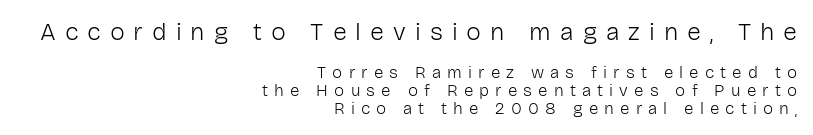
The line texture is sparse and dotted thanks to wide tracking. The strip under each line holds only bare page. Short and long lines alike share a common ending point at right. Students, observe: this is what under-led, compact text looks like.
